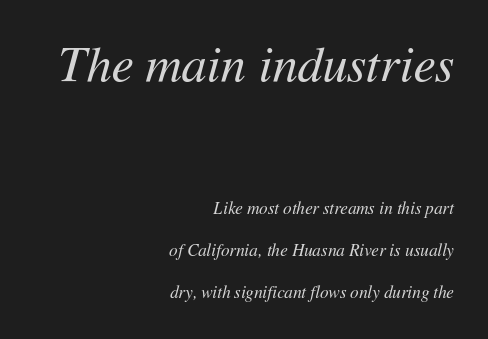
The image shows 50 px regular-weight type, italic (leaning right); set right-aligned, loose line spacing (2.48x), normal letter spacing, not underlined; the first (top) block is 2.94x larger; medium stroke contrast and a medium x-height.
